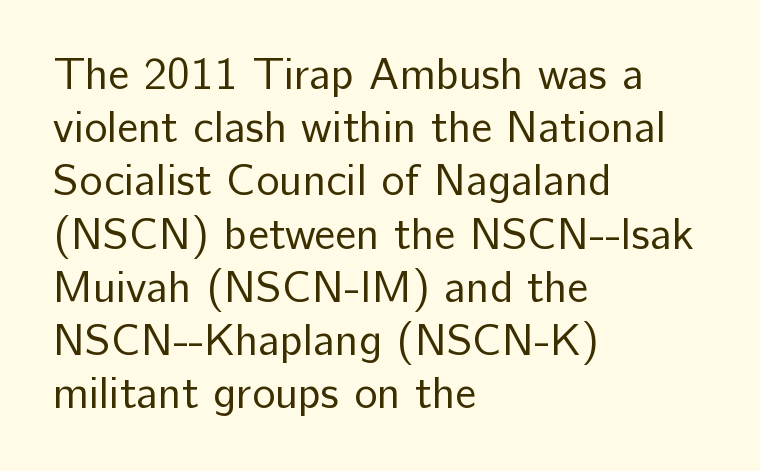
Varying glyph widths throughout — classic text-font behaviour. The typesetting does not lean heavy: it is not bold. To sum up the face: it is a sans, with no serifs. Style check: upright. This rendering features lettering with no underline.
